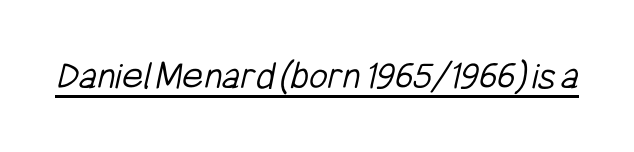
The image shows 41 px light, condensed sans-serif type; set normal letter spacing, underlined; low stroke contrast and a medium x-height.
